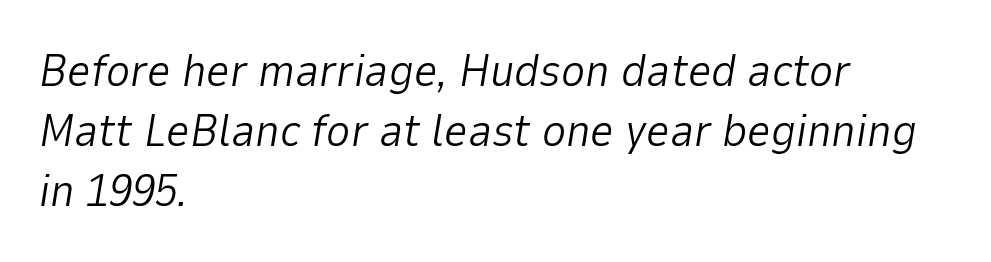
The image shows 46 px light type, italic (leaning right); set left-aligned, normal line spacing (1.3x), normal letter spacing, not underlined; low stroke contrast and a medium x-height.
